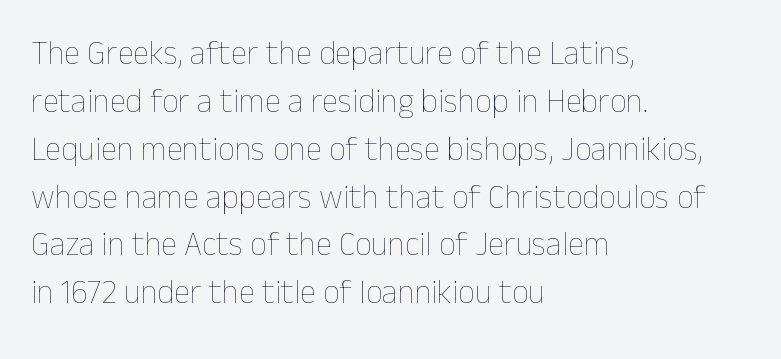
The image shows 33 px thin type, upright; set left-aligned, normal line spacing (1.45x), normal letter spacing, not underlined; low stroke contrast and a medium x-height.
